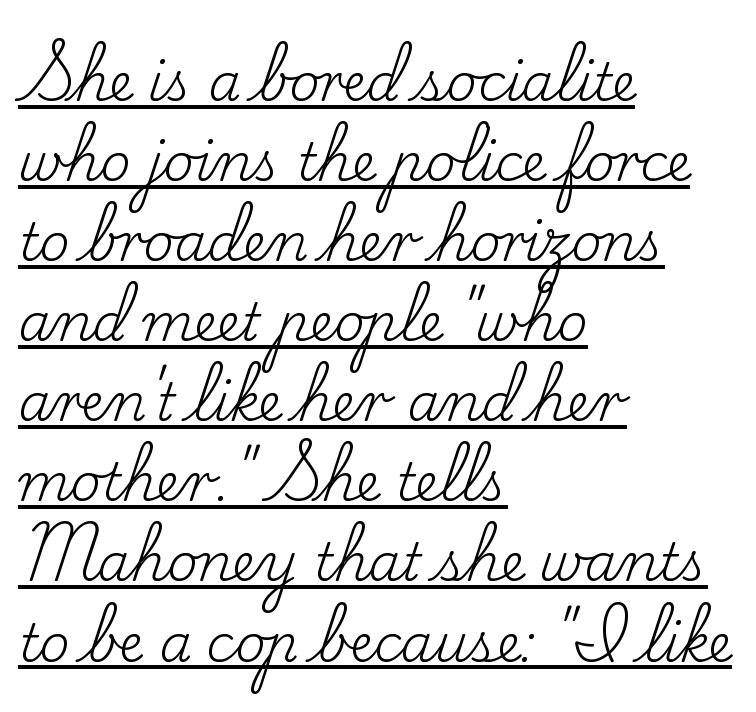
This sample carries an underscore along the baseline area. Spacing verdict: proportional, widths tailored to each character. You can tell from the footed stems that serif type was used. The font is comparable to plain body text, perhaps lighter.
